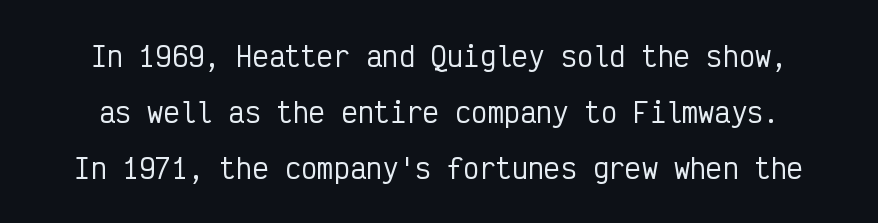
Compared with typical body copy, the letter spacing here is the same. The axis of the letterforms is exactly vertical. Glance below the letters and you will spot only blank space. Quick note: interline space is abundant.
